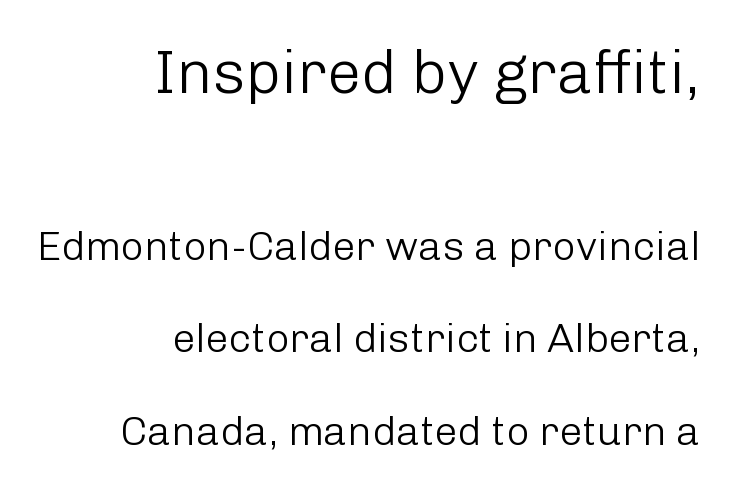
{"serif": "no", "italic": "no", "bold": "no", "weight": "light", "width": "normal", "stroke_contrast": "low", "x_height": "medium", "monospaced": "no", "underline": "no", "align": "right", "line_spacing": "loose", "line_spacing_ratio": 2.25, "letter_spacing": "normal", "letter_spacing_em": 0.0, "larger_block": "first", "size_ratio": 1.49, "glyph_px": 61}
